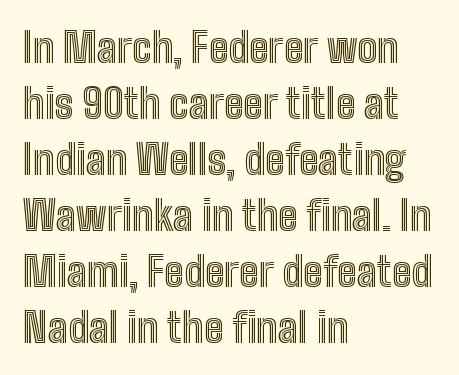
The passage shown is typed in a proportional face where columns would drift. Layout note: lines flush left. Check the space under the baseline: it is left empty. Unlike italic type, these characters show no tilt at all. The block of text has a typical density, with ordinary space between rows. There is no visible air inserted between adjacent glyphs.
